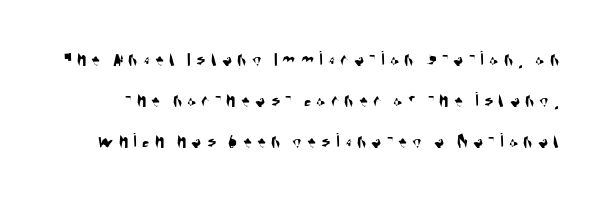
Words appear elongated and porous because spacing is wide. Widely set lines give the paragraph a tall, airy silhouette. Descenders are the only things crossing below the line.
